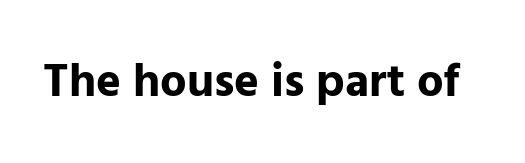
Q: Is the text bold? A: Yes.
Q: Is the text italic (slanted)? A: No, it is upright.
Q: Is the typeface a serif or a sans-serif typeface? A: Sans-serif.
Q: Is the text underlined? A: No.
Q: Is the spacing between letters normal or unusually wide? A: Normal.
Q: Width (condensed, normal, or wide)? A: Normal.
Q: Stroke contrast? A: Low.
Q: x-height? A: Medium.
Q: Monospaced? A: No.
